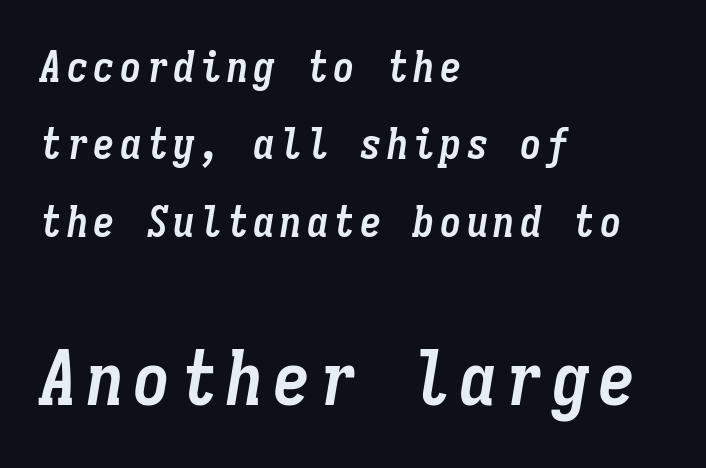
{"italic": "yes", "lean": "right", "slant_degrees": 9, "bold": "yes", "weight": "semibold", "width": "condensed", "stroke_contrast": "low", "x_height": "medium", "monospaced": "yes", "underline": "no", "align": "left", "line_spacing_ratio": 1.8, "larger_block": "second", "size_ratio": 1.74, "glyph_px": 75}
